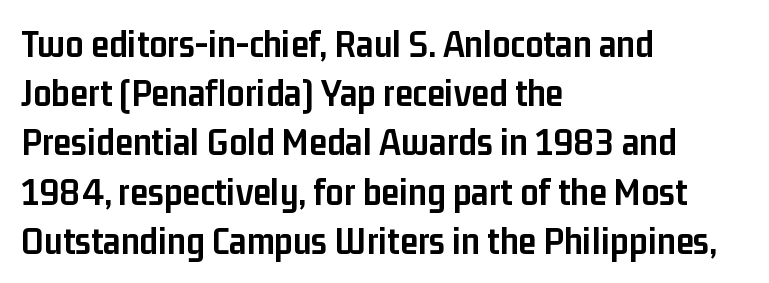
The image shows 40 px semibold, condensed sans-serif type, upright; set left-aligned, line spacing 1.23x, normal letter spacing, not underlined; low stroke contrast and a medium x-height.
